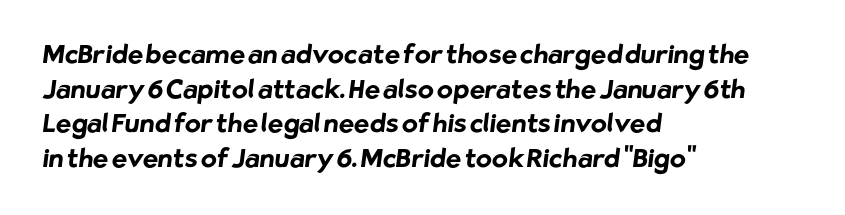
Q: Is the text bold? A: Yes.
Q: Is the text underlined? A: No.
Q: How is the paragraph aligned? A: Left-aligned.
Q: Is the spacing between letters normal or unusually wide? A: Normal.
Q: Is the spacing between lines tight, normal or loose? A: Normal.
